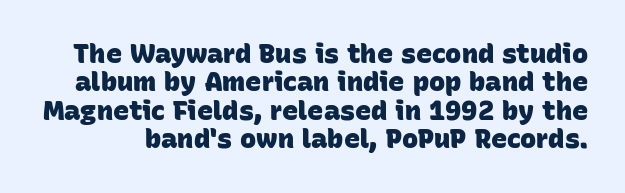
The image shows 27 px bold type; set tight line spacing (1.05x), normal letter spacing, not underlined.
